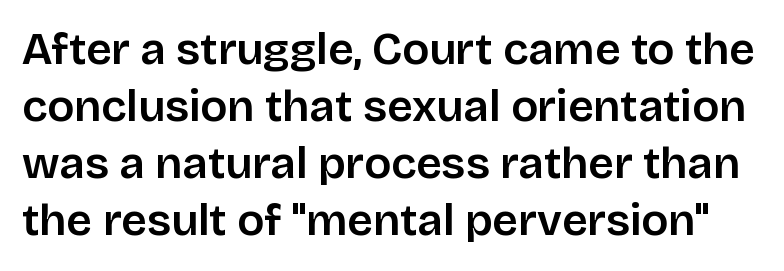
Q: Is the text bold? A: Semi-bold.
Q: Is the text italic (slanted)? A: No, it is upright.
Q: Is the typeface a serif or a sans-serif typeface? A: Sans-serif.
Q: Is the text underlined? A: No.
Q: Is the spacing between letters normal or unusually wide? A: Normal.
Q: Is the spacing between lines tight, normal or loose? A: Normal.
Q: Width (condensed, normal, or wide)? A: Normal.
Q: Stroke contrast? A: Low.
Q: x-height? A: Large.
Q: Monospaced? A: No.
